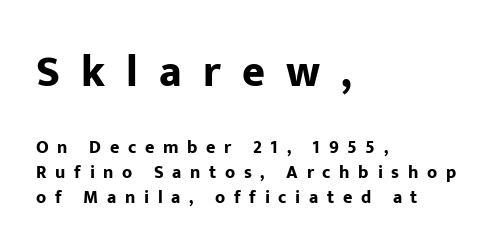
The block sitting higher on the canvas is the one with enlarged characters. Notice how descenders clear the ascenders below comfortably — that's standard leading. Words appear elongated and porous because spacing is wide. Varying glyph widths throughout — classic text-font behaviour. Observe the absence of serifs on each vertical stroke in this sample.
